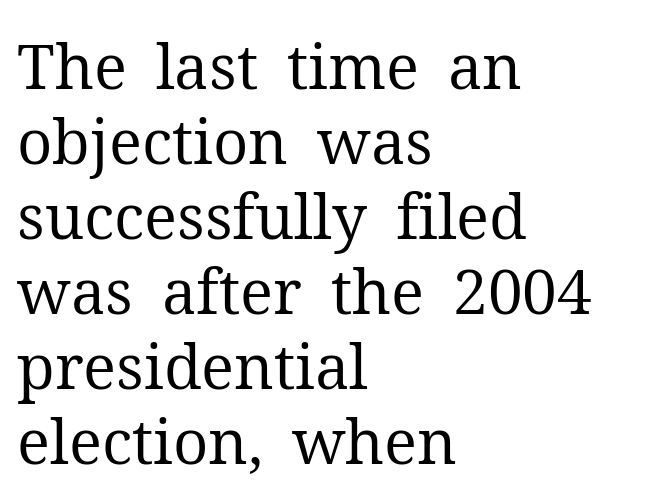
Q: Is the text bold? A: No.
Q: Is the text italic (slanted)? A: No, it is upright.
Q: Is the typeface a serif or a sans-serif typeface? A: Serif.
Q: Is the text underlined? A: No.
Q: How is the paragraph aligned? A: Left-aligned.
Q: Is the spacing between letters normal or unusually wide? A: Normal.
Q: Width (condensed, normal, or wide)? A: Normal.
Q: Stroke contrast? A: Medium.
Q: x-height? A: Medium.
Q: Monospaced? A: No.
